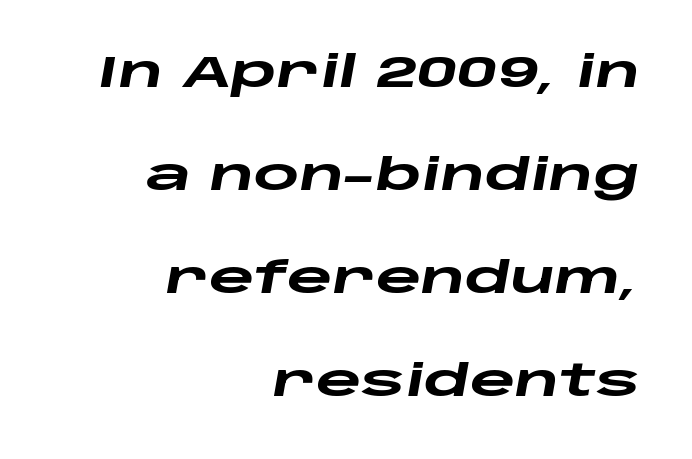
The image shows 44 px heavy, wide type, italic (leaning right); set right-aligned, loose line spacing (2.34x), normal letter spacing, not underlined; low stroke contrast and a large x-height.
